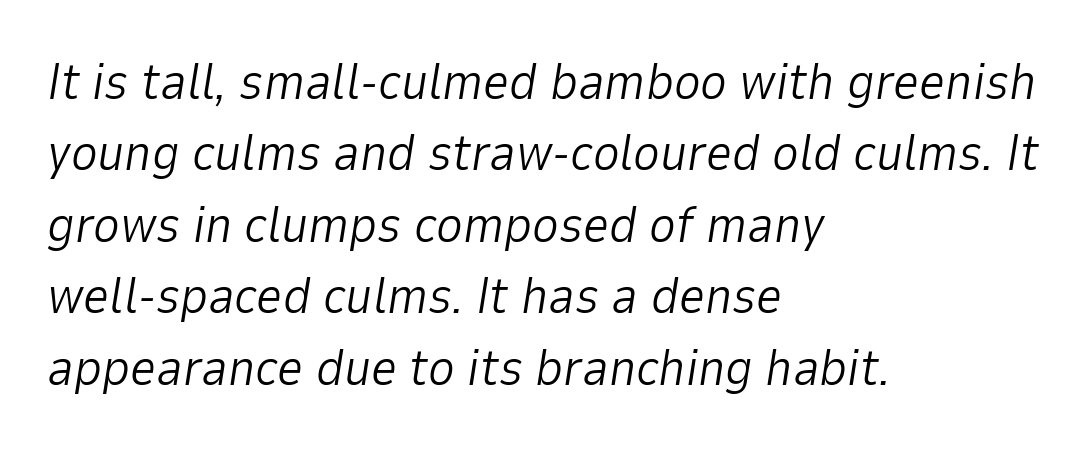
The image shows 51 px light type, italic (leaning right); set left-aligned, normal line spacing (1.4x), normal letter spacing, not underlined; low stroke contrast and a medium x-height.
